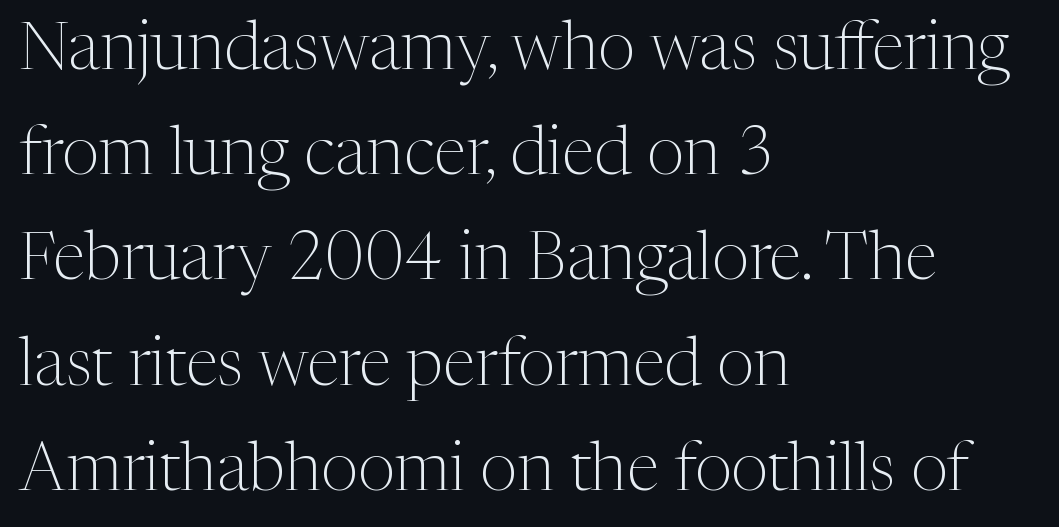
Q: Is the text bold? A: No.
Q: Is the text italic (slanted)? A: No, it is upright.
Q: Is the typeface a serif or a sans-serif typeface? A: Serif.
Q: Is the text underlined? A: No.
Q: How is the paragraph aligned? A: Left-aligned.
Q: Is the spacing between letters normal or unusually wide? A: Normal.
Q: Is the spacing between lines tight, normal or loose? A: Normal.
Q: Width (condensed, normal, or wide)? A: Normal.
Q: Stroke contrast? A: Medium.
Q: x-height? A: Medium.
Q: Monospaced? A: No.
